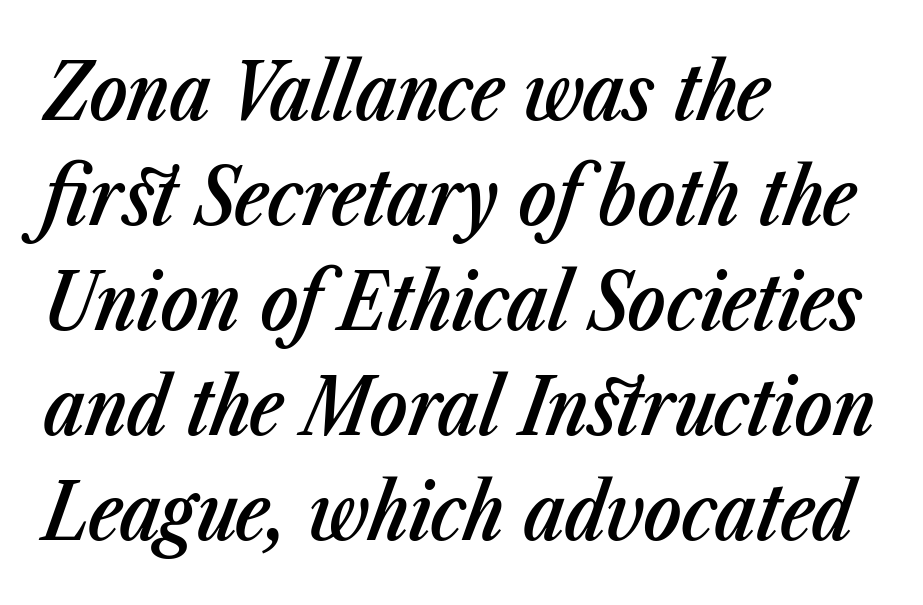
Q: Is the text bold? A: Semi-bold.
Q: Is the text italic (slanted)? A: Yes, it leans right by about 23 degrees.
Q: Is the text underlined? A: No.
Q: How is the paragraph aligned? A: Left-aligned.
Q: Is the spacing between letters normal or unusually wide? A: Normal.
Q: Is the spacing between lines tight, normal or loose? A: Normal.
Q: Width (condensed, normal, or wide)? A: Condensed.
Q: Stroke contrast? A: Low.
Q: x-height? A: Medium.
Q: Monospaced? A: No.
